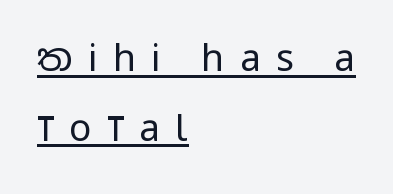
Q: Is the text bold? A: No.
Q: Is the text italic (slanted)? A: No, it is upright.
Q: Is the typeface a serif or a sans-serif typeface? A: Sans-serif.
Q: Is the text underlined? A: Yes.
Q: How is the paragraph aligned? A: Left-aligned.
Q: Is the spacing between letters normal or unusually wide? A: Unusually wide.
Q: Width (condensed, normal, or wide)? A: Condensed.
Q: Stroke contrast? A: Low.
Q: x-height? A: Large.
Q: Monospaced? A: No.
